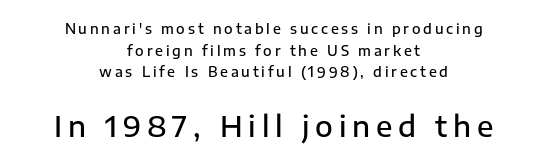
The image shows 29 px semibold sans-serif type, upright; set centered, normal line spacing (1.54x), unusually wide letter spacing (+0.2 em), not underlined; the second (bottom) block is 2.07x larger; low stroke contrast and a medium x-height.
